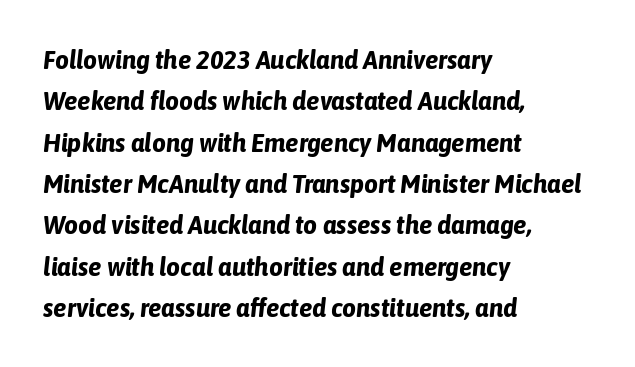
{"italic": "yes", "lean": "right", "slant_degrees": 6, "bold": "yes", "underline": "no", "align": "left", "line_spacing": "normal", "line_spacing_ratio": 1.53, "letter_spacing": "normal", "letter_spacing_em": 0.0, "glyph_px": 27}
